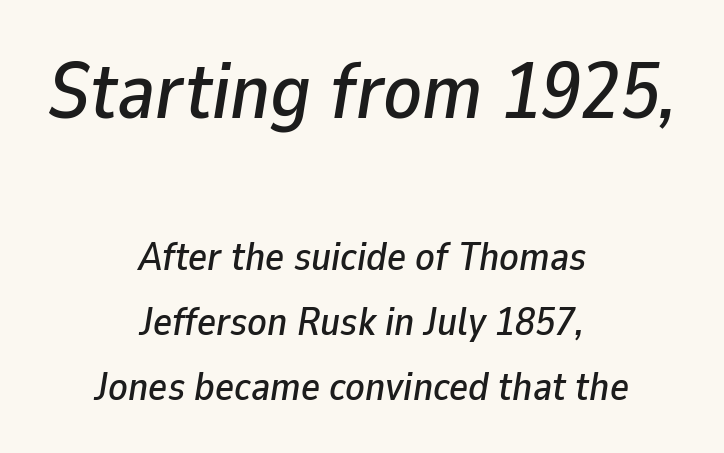
The compositor balanced each line on the midline. Size hierarchy here favors the leading block over the trailing one. The type is set solid horizontally, with unmodified tracking. You could not count columns in this text — the font is proportionally spaced.
